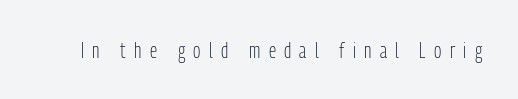
Q: Is the text bold? A: No.
Q: Is the text italic (slanted)? A: No, it is upright.
Q: Is the text underlined? A: No.
Q: Is the spacing between letters normal or unusually wide? A: Unusually wide.
